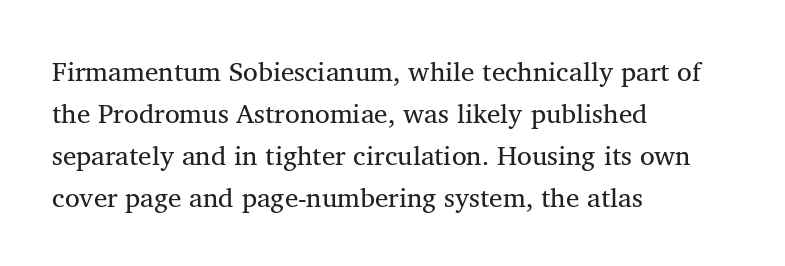
The image shows 27 px text type; set left-aligned, normal line spacing (1.55x), normal letter spacing, not underlined.
